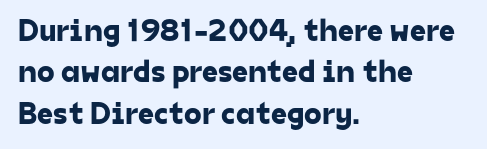
The image shows 32 px sans-serif type; set left-aligned, normal line spacing (1.29x), normal letter spacing, not underlined; low stroke contrast and a medium x-height.
